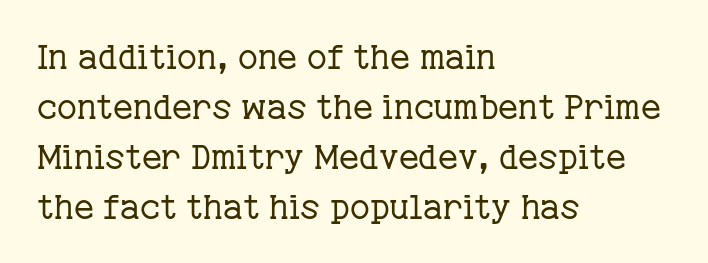
Q: Is the text bold? A: No.
Q: Is the text italic (slanted)? A: No, it is upright.
Q: Is the typeface a serif or a sans-serif typeface? A: Serif.
Q: Is the text underlined? A: No.
Q: How is the paragraph aligned? A: Left-aligned.
Q: Is the spacing between letters normal or unusually wide? A: Normal.
Q: Is the spacing between lines tight, normal or loose? A: Normal.
Q: Width (condensed, normal, or wide)? A: Normal.
Q: Stroke contrast? A: Low.
Q: x-height? A: Medium.
Q: Monospaced? A: No.
